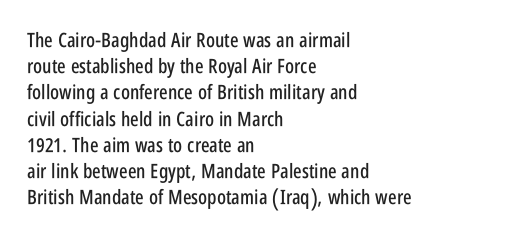
{"italic": "no", "underline": "no", "align": "left", "line_spacing": "normal", "line_spacing_ratio": 1.31, "letter_spacing": "normal", "letter_spacing_em": 0.0, "glyph_px": 20}
